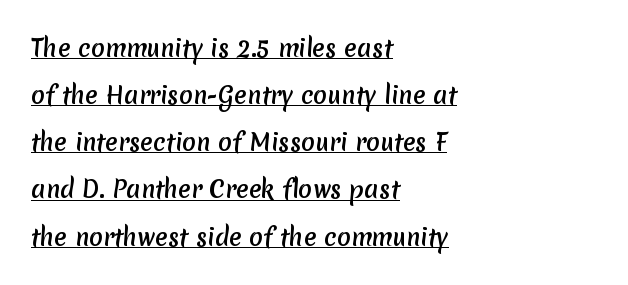
{"underline": "yes", "align": "left", "line_spacing": "loose", "line_spacing_ratio": 2.05, "letter_spacing": "normal", "letter_spacing_em": 0.0, "glyph_px": 23}
